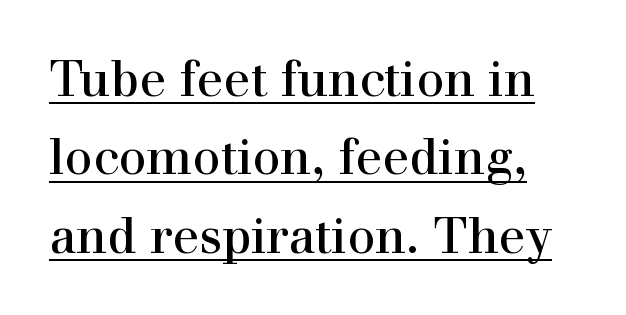
Q: Is the text bold? A: No.
Q: Is the text italic (slanted)? A: No, it is upright.
Q: Is the typeface a serif or a sans-serif typeface? A: Serif.
Q: Is the text underlined? A: Yes.
Q: Is the spacing between letters normal or unusually wide? A: Normal.
Q: Is the spacing between lines tight, normal or loose? A: Normal.
Q: Width (condensed, normal, or wide)? A: Normal.
Q: Stroke contrast? A: High.
Q: x-height? A: Medium.
Q: Monospaced? A: No.
